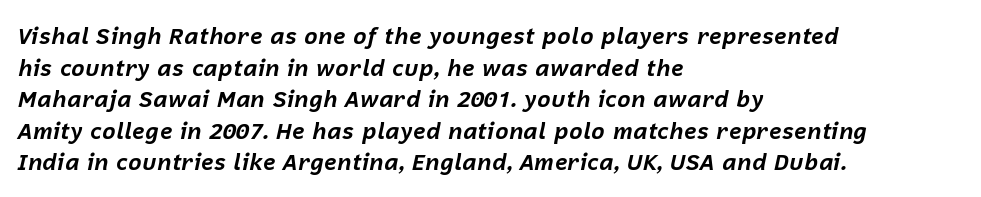
The image shows 23 px bold type, italic (leaning right); set left-aligned, normal line spacing (1.37x), normal letter spacing, not underlined.
